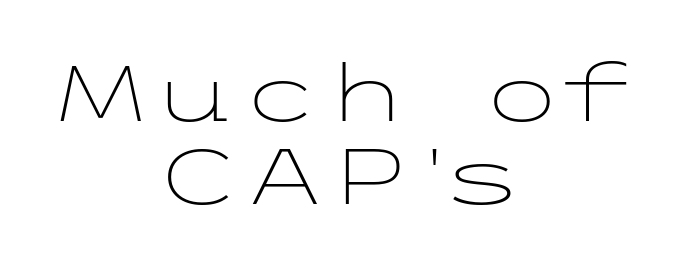
Unmarked baselines from the first word to the last. You could call the tracking neutral — neither tight nor loose. The passage shown stacks its lines with hardly any gap. This rendering uses center alignment, leaving both contours irregular but symmetric. Regarding serifs, this sample does without them.
